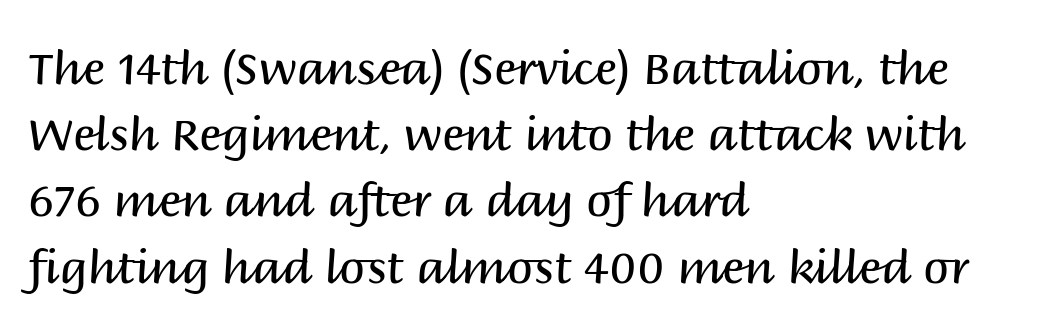
This sample keeps an unexceptional amount of space between lines. No word sits above an underline. Do the characters align in a grid? No, the font is proportional. No chunkiness to these letters — they're not bold. Visually the block forms a straight wall on the left and a jagged coastline on the right.
